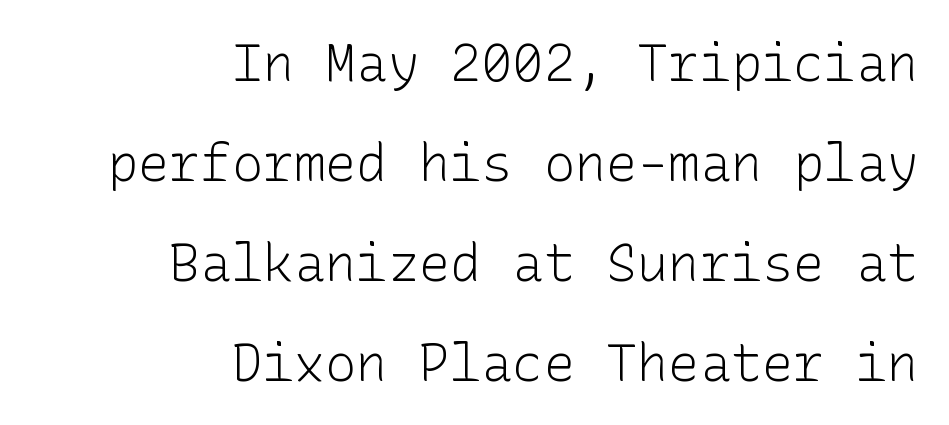
Q: Is the text bold? A: No.
Q: Is the text italic (slanted)? A: No, it is upright.
Q: Is the typeface a serif or a sans-serif typeface? A: Sans-serif.
Q: Is the text underlined? A: No.
Q: How is the paragraph aligned? A: Right-aligned.
Q: Is the spacing between letters normal or unusually wide? A: Normal.
Q: Is the spacing between lines tight, normal or loose? A: Loose.
Q: Width (condensed, normal, or wide)? A: Normal.
Q: Stroke contrast? A: Low.
Q: x-height? A: Medium.
